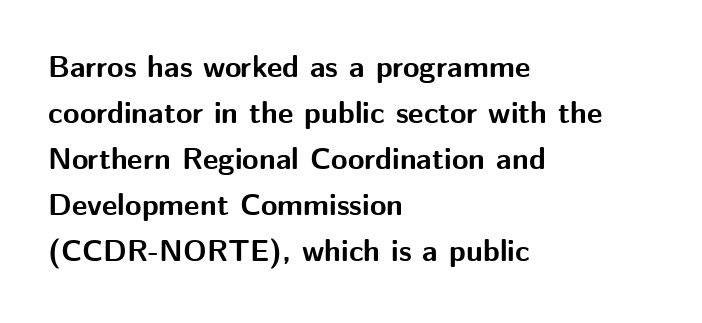
This rendering uses left alignment, leaving the right contour irregular. If you measured baseline to baseline, you'd find a middling distance. The glyphs are unaccompanied by any horizontal stroke below them. Look at the tracking — it's just the regular setting, nothing added.
